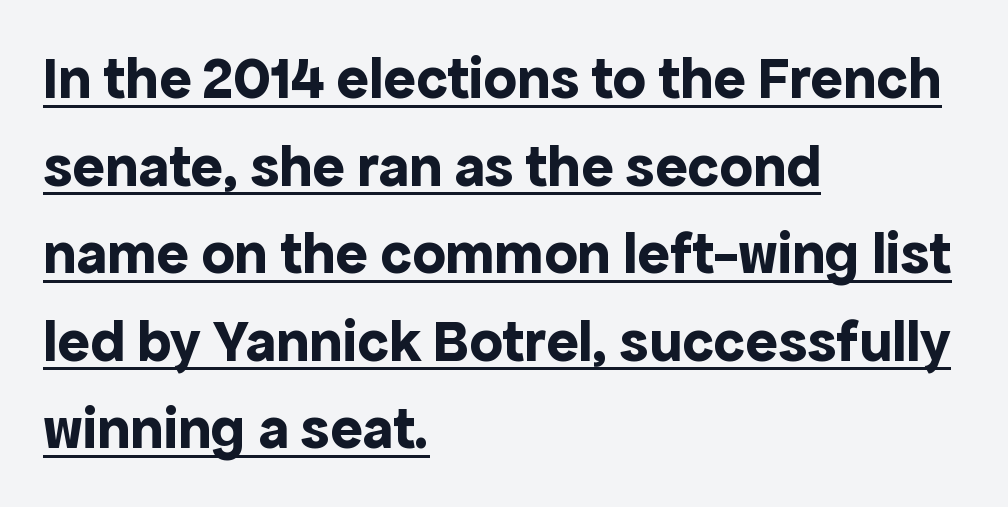
The image shows 60 px bold sans-serif type, upright; set left-aligned, normal line spacing (1.46x), normal letter spacing, underlined; a medium x-height.
